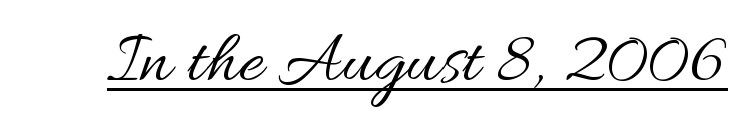
The image shows 75 px regular-weight, wide type; set normal letter spacing, underlined; medium stroke contrast and a small x-height.
